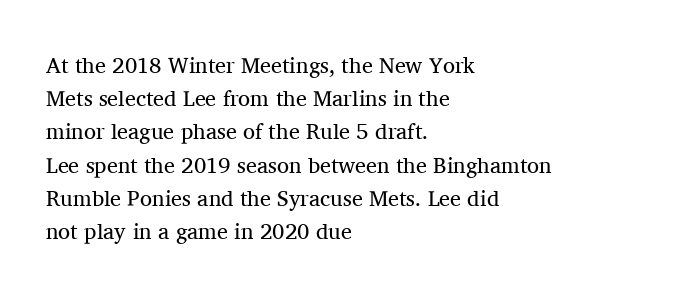
The image shows 22 px text type, upright; set left-aligned, normal line spacing (1.51x), normal letter spacing, not underlined.
